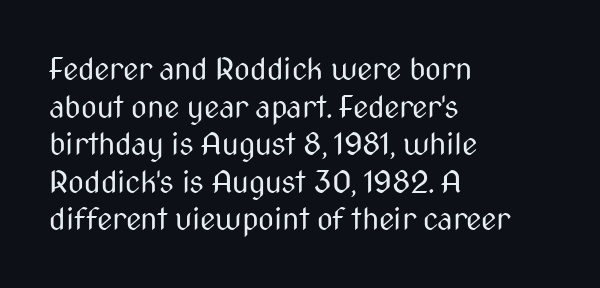
{"serif": "no", "italic": "no", "bold": "no", "weight": "regular", "width": "condensed", "stroke_contrast": "medium", "x_height": "medium", "monospaced": "no", "underline": "no", "align": "left", "line_spacing_ratio": 1.21, "letter_spacing": "normal", "letter_spacing_em": 0.0, "glyph_px": 31}
